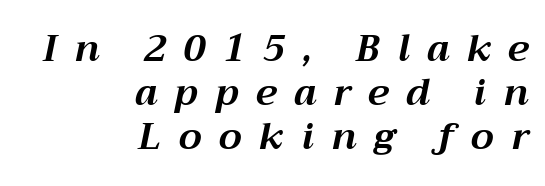
The zone under the glyphs is completely vacant. Notice how the passage keeps a crisp vertical edge on the right only. These lines are rendered in a variable-pitch font. The letters are slanted; this is an italic face. Every letter is thick-stroked: bold, no question.
